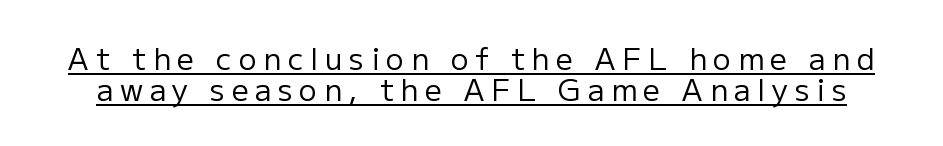
{"serif": "no", "italic": "no", "bold": "no", "weight": "regular", "width": "normal", "stroke_contrast": "low", "x_height": "medium", "monospaced": "no", "underline": "yes", "line_spacing": "tight", "line_spacing_ratio": 1.04, "letter_spacing": "wide", "letter_spacing_em": 0.22, "glyph_px": 30}
